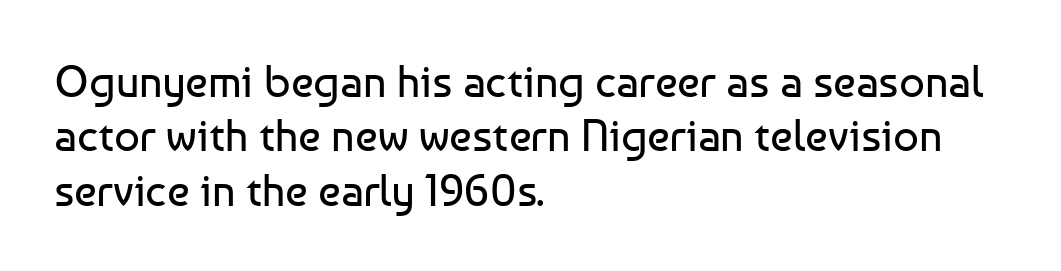
Q: Is the text bold? A: No.
Q: Is the text italic (slanted)? A: No, it is upright.
Q: Is the typeface a serif or a sans-serif typeface? A: Sans-serif.
Q: Is the text underlined? A: No.
Q: How is the paragraph aligned? A: Left-aligned.
Q: Is the spacing between letters normal or unusually wide? A: Normal.
Q: Width (condensed, normal, or wide)? A: Normal.
Q: Stroke contrast? A: Low.
Q: x-height? A: Medium.
Q: Monospaced? A: No.
